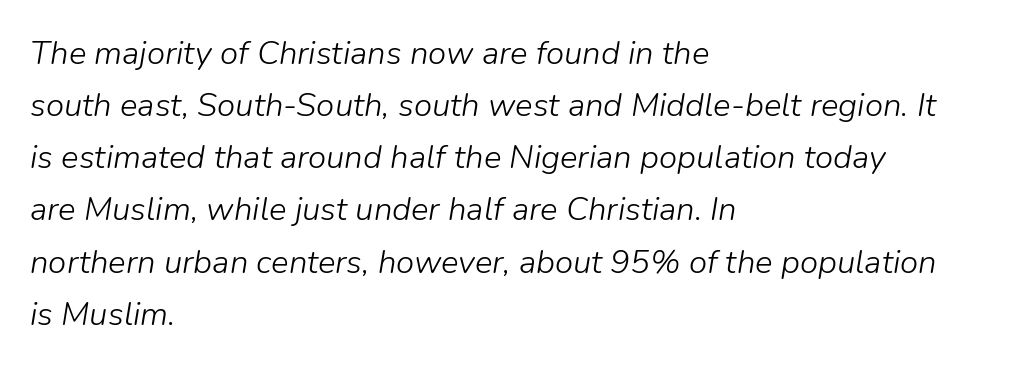
The image shows 33 px light type, italic (leaning right); set left-aligned, normal line spacing (1.58x), normal letter spacing, not underlined; low stroke contrast and a medium x-height.
